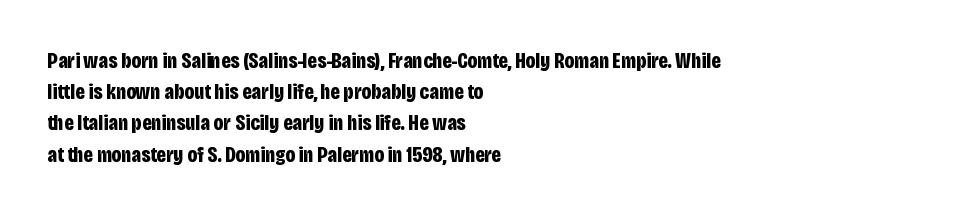
Q: Is the text bold? A: Yes.
Q: Is the text italic (slanted)? A: No, it is upright.
Q: Is the text underlined? A: No.
Q: How is the paragraph aligned? A: Left-aligned.
Q: Is the spacing between letters normal or unusually wide? A: Normal.
Q: Is the spacing between lines tight, normal or loose? A: Normal.
